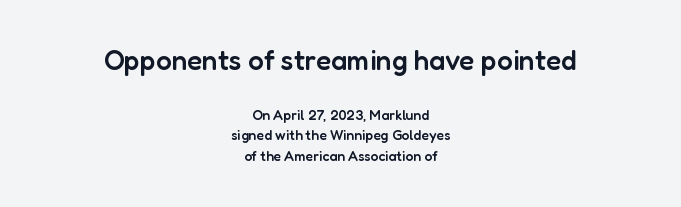
Q: Is the text bold? A: Semi-bold.
Q: Is the text italic (slanted)? A: No, it is upright.
Q: Is the typeface a serif or a sans-serif typeface? A: Sans-serif.
Q: Is the text underlined? A: No.
Q: How is the paragraph aligned? A: Centered.
Q: Is the spacing between letters normal or unusually wide? A: Normal.
Q: Is the spacing between lines tight, normal or loose? A: Normal.
Q: Which block of text is set in a larger size, the first (top) or the second (bottom)? A: The first (top) one.
Q: Width (condensed, normal, or wide)? A: Normal.
Q: Stroke contrast? A: Low.
Q: x-height? A: Medium.
Q: Monospaced? A: No.
